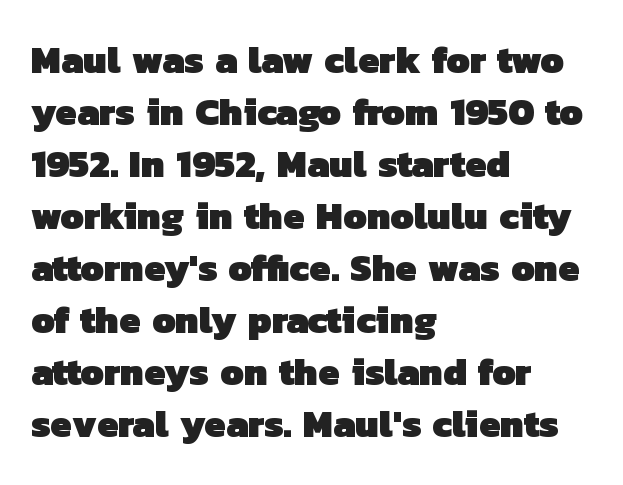
The image shows 38 px heavy sans-serif type; set left-aligned, normal line spacing (1.37x), normal letter spacing, not underlined; low stroke contrast and a medium x-height.
